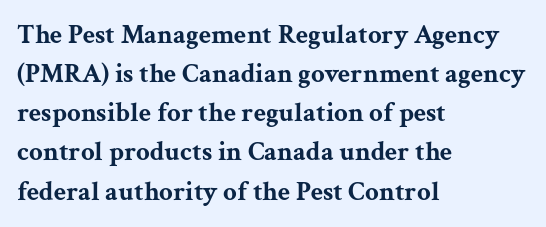
The image shows 27 px bold type, upright; set left-aligned, normal line spacing (1.45x), normal letter spacing, not underlined.
